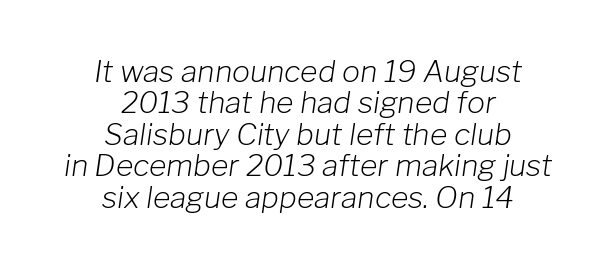
{"italic": "yes", "lean": "right", "slant_degrees": 8, "bold": "no", "weight": "light", "width": "normal", "stroke_contrast": "low", "x_height": "medium", "monospaced": "no", "underline": "no", "align": "center", "line_spacing": "tight", "line_spacing_ratio": 1.05, "letter_spacing": "normal", "letter_spacing_em": 0.0, "glyph_px": 30}
